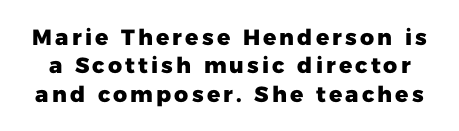
The image shows 22 px bold type, upright; set normal line spacing (1.29x), not underlined.
